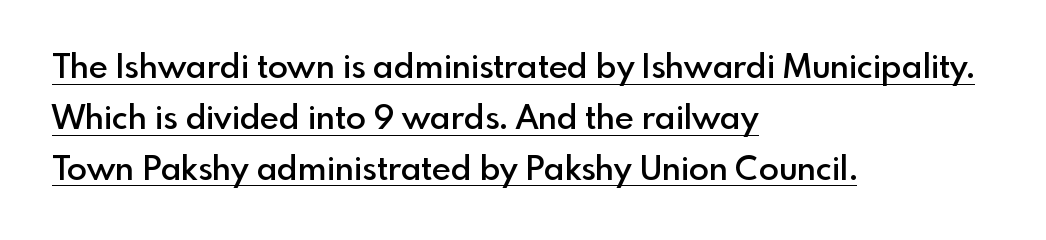
Q: Is the text bold? A: Semi-bold.
Q: Is the text italic (slanted)? A: No, it is upright.
Q: Is the typeface a serif or a sans-serif typeface? A: Sans-serif.
Q: Is the text underlined? A: Yes.
Q: How is the paragraph aligned? A: Left-aligned.
Q: Is the spacing between letters normal or unusually wide? A: Normal.
Q: Is the spacing between lines tight, normal or loose? A: Normal.
Q: Width (condensed, normal, or wide)? A: Normal.
Q: x-height? A: Small.
Q: Monospaced? A: No.
